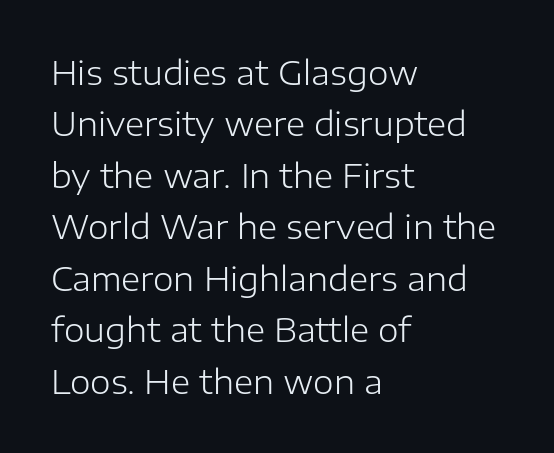
The face used here is proportionally spaced, like ordinary book or web type. The typeface chosen for these lines omits serifs. The passage shown is not bold in any degree. A clean baseline with only descenders dipping below it. The setting favours the left margin, as ordinary paragraphs usually do.
